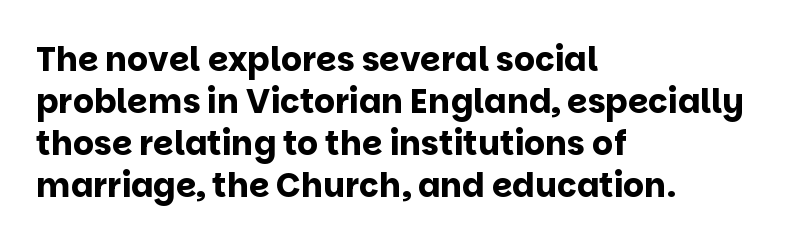
Heavy-handed strokes throughout: this text is bold. When letters stand straight like this, we call the style roman or upright. Look at the bottom of the vertical strokes: they stop flat, with no serifs. Spacing verdict: proportional, widths tailored to each character. This rendering features lettering with no underline.
